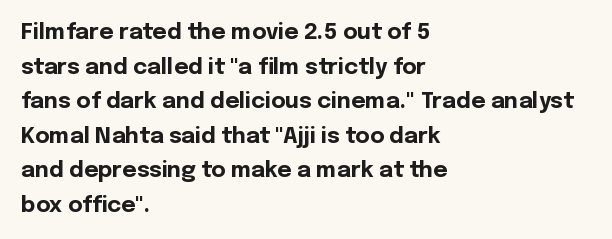
Q: Is the text bold? A: Yes.
Q: Is the text italic (slanted)? A: No, it is upright.
Q: Is the text underlined? A: No.
Q: How is the paragraph aligned? A: Left-aligned.
Q: Is the spacing between letters normal or unusually wide? A: Normal.
Q: Is the spacing between lines tight, normal or loose? A: Normal.
